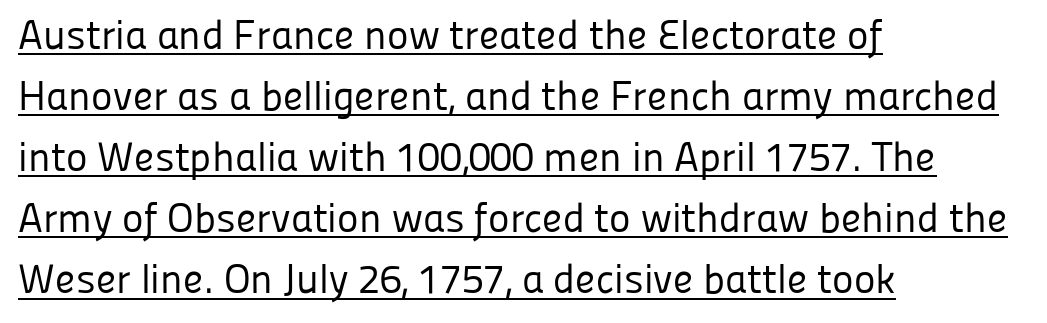
{"serif": "no", "italic": "no", "bold": "no", "weight": "regular", "width": "normal", "stroke_contrast": "low", "x_height": "medium", "monospaced": "no", "underline": "yes", "align": "left", "line_spacing": "normal", "line_spacing_ratio": 1.49, "letter_spacing": "normal", "letter_spacing_em": 0.0, "glyph_px": 41}
